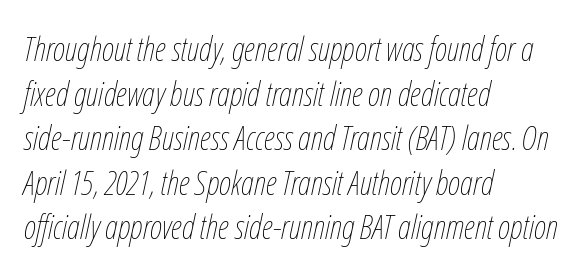
The image shows 34 px thin, condensed type, italic (leaning right); set left-aligned, normal line spacing (1.31x), normal letter spacing, not underlined; low stroke contrast and a medium x-height.
